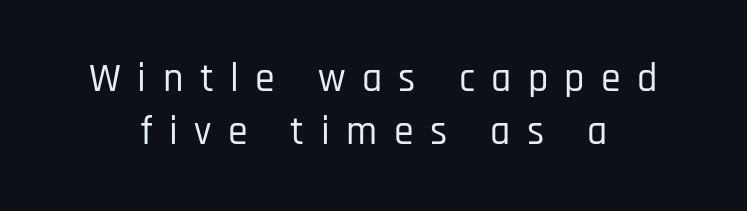
The image shows 40 px condensed sans-serif type, upright; set normal line spacing (1.32x), unusually wide letter spacing (+0.41 em), not underlined; low stroke contrast and a large x-height.
